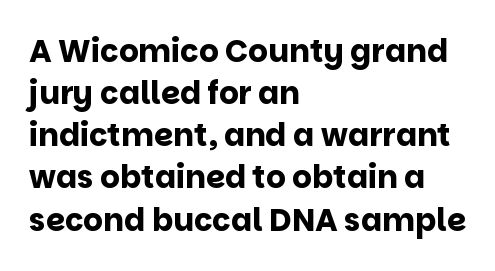
The image shows 31 px bold sans-serif type, upright; set left-aligned, normal line spacing (1.36x), normal letter spacing, not underlined; low stroke contrast and a large x-height.
